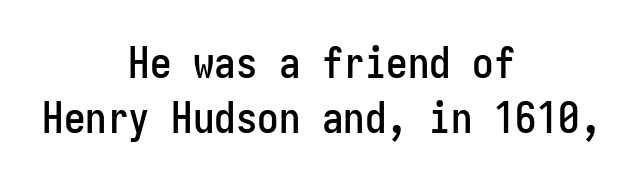
{"serif": "no", "italic": "no", "width": "condensed", "stroke_contrast": "low", "x_height": "medium", "monospaced": "yes", "underline": "no", "align": "center", "line_spacing": "normal", "line_spacing_ratio": 1.28, "letter_spacing": "normal", "letter_spacing_em": 0.0, "glyph_px": 43}
